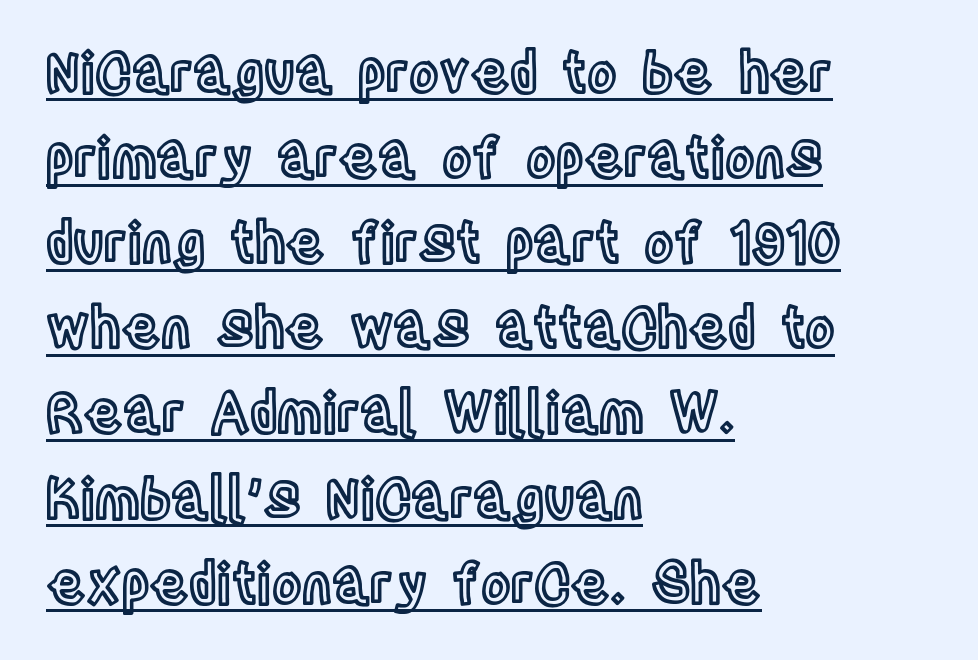
Q: Is the text italic (slanted)? A: No, it is upright.
Q: Is the text underlined? A: Yes.
Q: How is the paragraph aligned? A: Left-aligned.
Q: Is the spacing between letters normal or unusually wide? A: Normal.
Q: Is the spacing between lines tight, normal or loose? A: Normal.
Q: Width (condensed, normal, or wide)? A: Condensed.
Q: x-height? A: Large.
Q: Monospaced? A: No.
